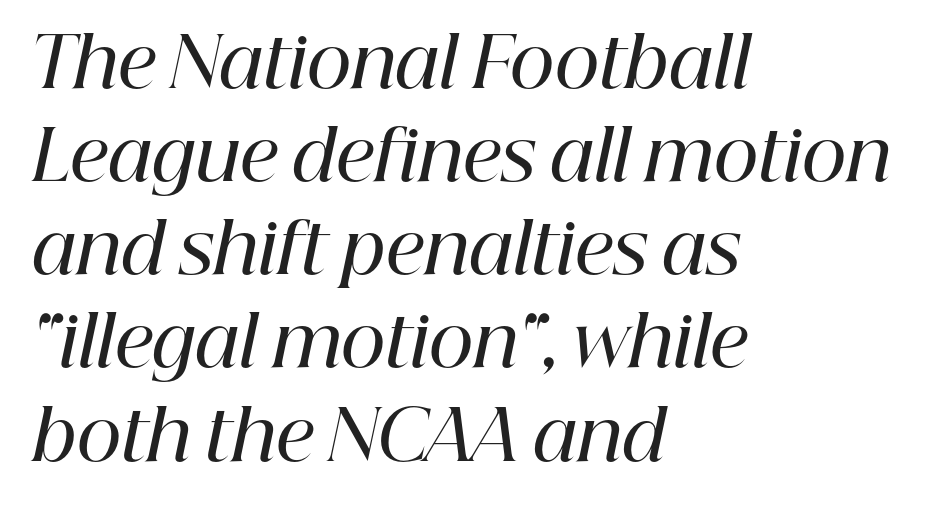
{"serif": "yes", "italic": "yes", "lean": "right", "slant_degrees": 12, "bold": "semi", "weight": "semibold", "width": "normal", "stroke_contrast": "high", "x_height": "medium", "monospaced": "no", "underline": "no", "align": "left", "line_spacing": "normal", "line_spacing_ratio": 1.35, "letter_spacing": "normal", "letter_spacing_em": 0.0, "glyph_px": 69}
